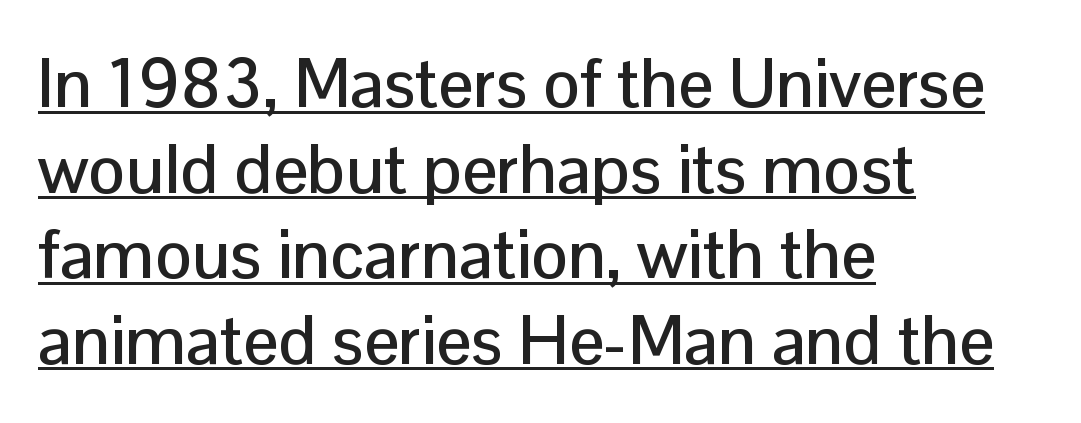
The image shows 69 px sans-serif type, upright; set left-aligned, line spacing 1.24x, normal letter spacing, underlined; low stroke contrast and a medium x-height.
